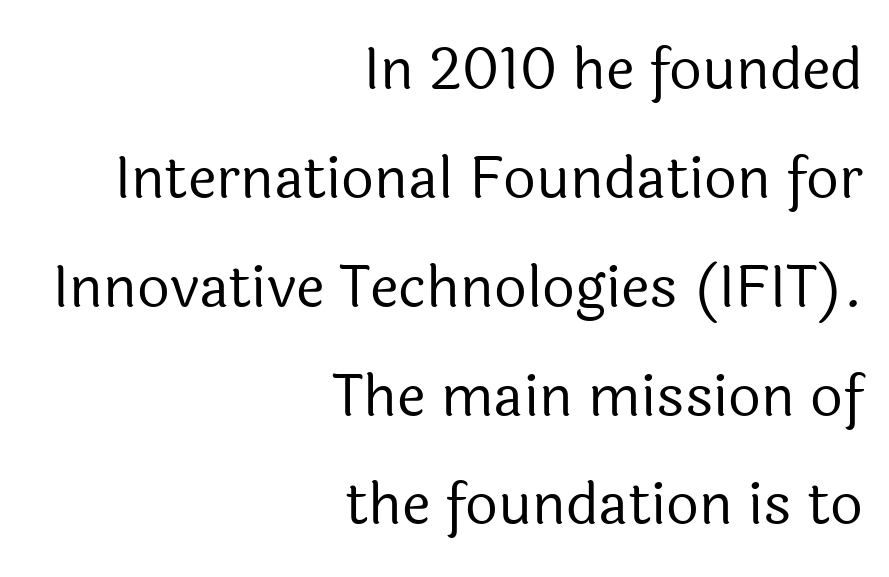
The image shows 57 px regular-weight sans-serif type, upright; set right-aligned, loose line spacing (1.91x), normal letter spacing, not underlined; a medium x-height.
